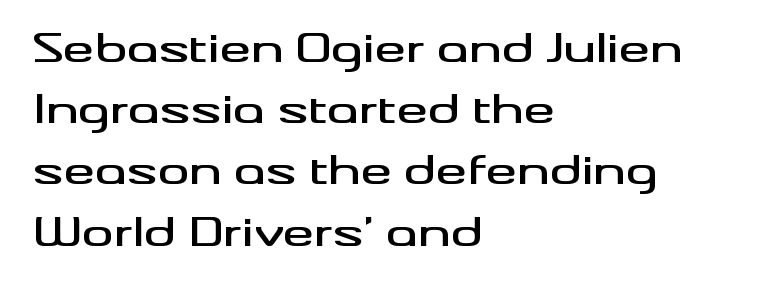
{"serif": "no", "italic": "no", "width": "wide", "stroke_contrast": "medium", "x_height": "small", "monospaced": "no", "underline": "no", "align": "left", "line_spacing": "normal", "line_spacing_ratio": 1.57, "letter_spacing": "normal", "letter_spacing_em": 0.0, "glyph_px": 39}
